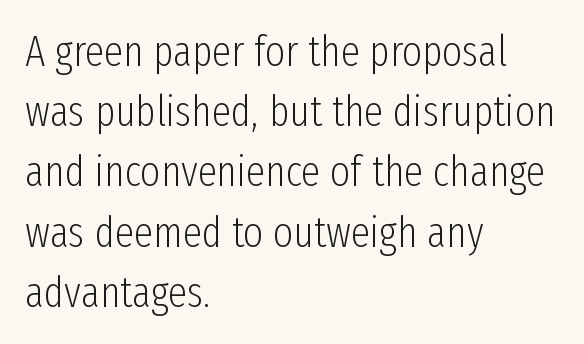
Are there feet on the stems? There aren't — it's a sans. Honestly, the letter spacing is just normal — you wouldn't notice it. Any mark beneath the type? The region is blank. Think standard paragraph weight, or any step lighter than that. Tall strokes in this sample are plumb rather than angled.
